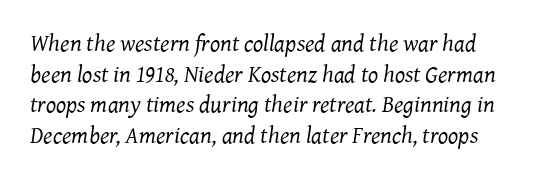
{"italic": "yes", "lean": "right", "slant_degrees": 7, "bold": "no", "underline": "no", "line_spacing": "normal", "line_spacing_ratio": 1.28, "letter_spacing": "normal", "letter_spacing_em": 0.0, "glyph_px": 24}
